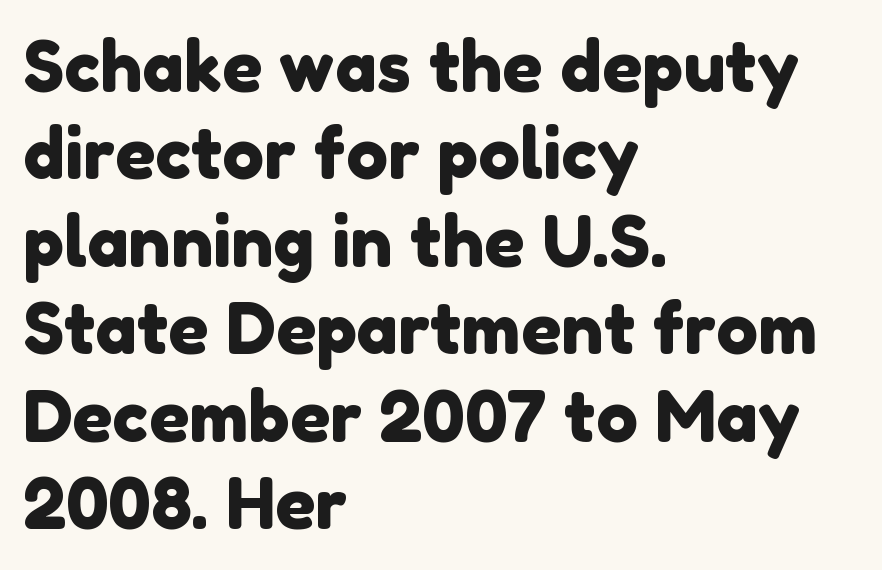
The image shows 70 px sans-serif type; set left-aligned, normal line spacing (1.25x), normal letter spacing, not underlined; low stroke contrast and a medium x-height.
